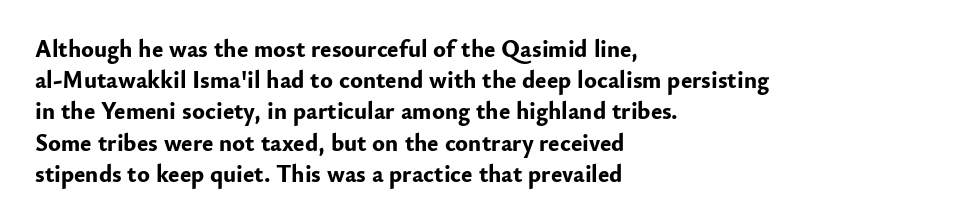
Q: Is the text bold? A: Yes.
Q: Is the text italic (slanted)? A: No, it is upright.
Q: Is the text underlined? A: No.
Q: How is the paragraph aligned? A: Left-aligned.
Q: Is the spacing between letters normal or unusually wide? A: Normal.
Q: Is the spacing between lines tight, normal or loose? A: Normal.
